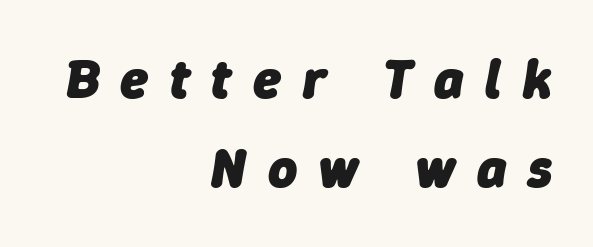
A typesetter would call this proportional, since set widths differ per character. A student would call this right alignment; a typographer would say flush right, rag left. The passage shown is not underscored anywhere. Short note: letters widely spaced. The whole block is typeset with a tilt. Honestly, the row spacing looks completely unremarkable.
